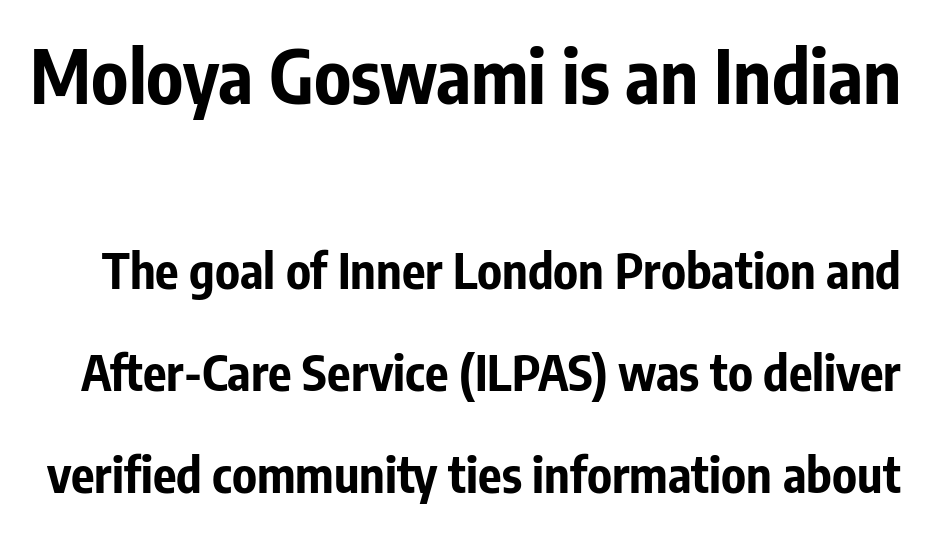
The image shows 73 px bold, condensed sans-serif type, upright; set loose line spacing (2.08x), normal letter spacing, not underlined; the first (top) block is 1.49x larger; low stroke contrast and a medium x-height.
